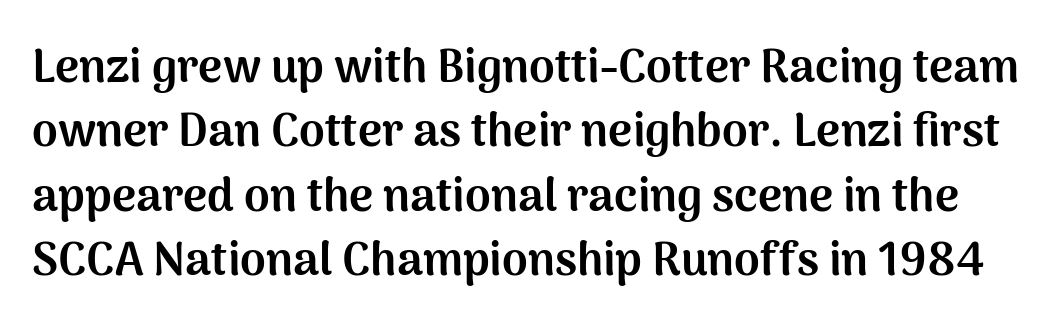
Q: Is the text bold? A: Yes.
Q: Is the text italic (slanted)? A: No, it is upright.
Q: Is the typeface a serif or a sans-serif typeface? A: Sans-serif.
Q: Is the text underlined? A: No.
Q: Is the spacing between letters normal or unusually wide? A: Normal.
Q: Is the spacing between lines tight, normal or loose? A: Normal.
Q: Width (condensed, normal, or wide)? A: Normal.
Q: Stroke contrast? A: Medium.
Q: x-height? A: Medium.
Q: Monospaced? A: No.
